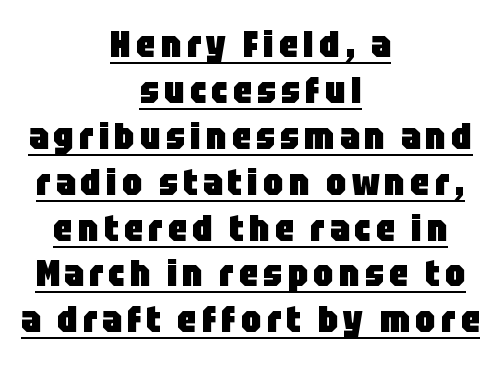
{"serif": "no", "italic": "no", "bold": "yes", "weight": "heavy", "width": "condensed", "stroke_contrast": "low", "x_height": "large", "monospaced": "no", "underline": "yes", "align": "center", "line_spacing_ratio": 1.24, "glyph_px": 37}
